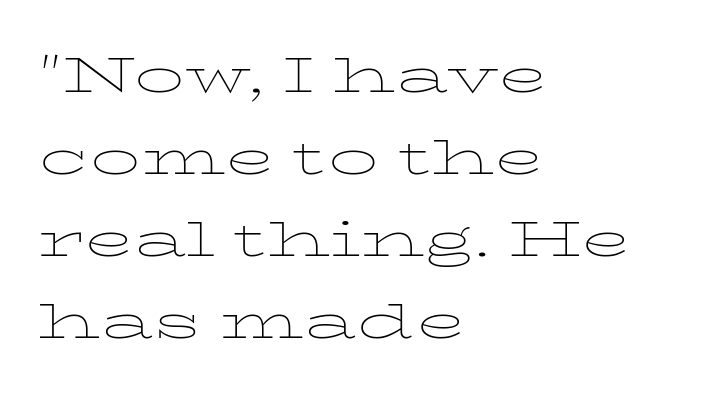
Each letter keeps its own natural width here, so spacing adapts to shape. The typeface has the unassuming heft of standard copy or less. Beneath every word, the page is bare. Designer's note — italics off, roman on.
